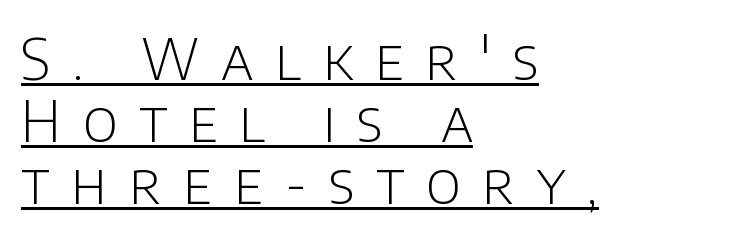
Q: Is the text bold? A: No.
Q: Is the text italic (slanted)? A: No, it is upright.
Q: Is the typeface a serif or a sans-serif typeface? A: Sans-serif.
Q: Is the text underlined? A: Yes.
Q: How is the paragraph aligned? A: Left-aligned.
Q: Is the spacing between letters normal or unusually wide? A: Unusually wide.
Q: Is the spacing between lines tight, normal or loose? A: Tight.
Q: Width (condensed, normal, or wide)? A: Normal.
Q: Stroke contrast? A: Low.
Q: x-height? A: Large.
Q: Monospaced? A: No.
